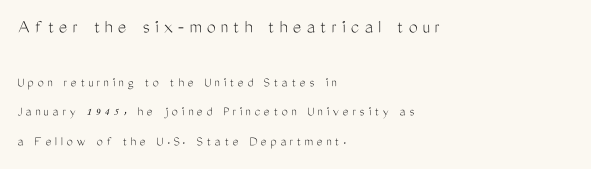
The image shows 20 px text type, upright; set left-aligned, loose line spacing (2.1x), unusually wide letter spacing (+0.26 em), not underlined; the first (top) block is 1.43x larger.
